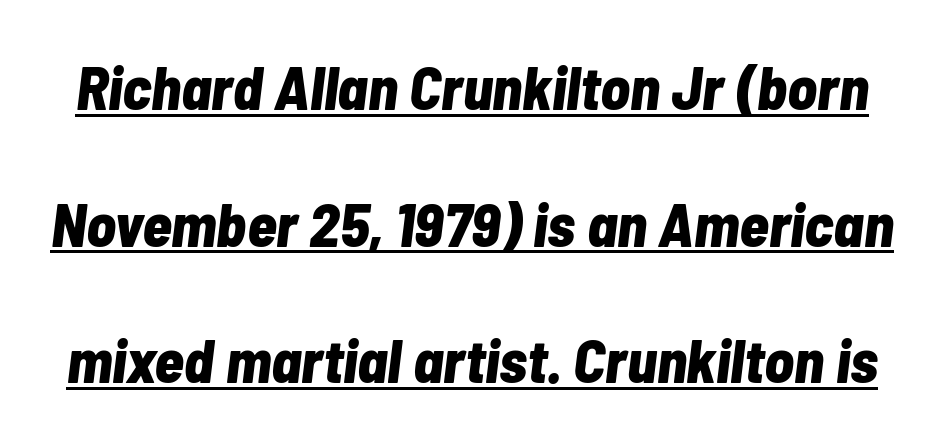
Style check: oblique. Is the type bold? Yes — the strokes are clearly thick and heavy. Honestly, the letter spacing is just normal — you wouldn't notice it. You could not count columns in this text — the font is proportionally spaced. A typesetter would call this leading open, well beyond the default.
